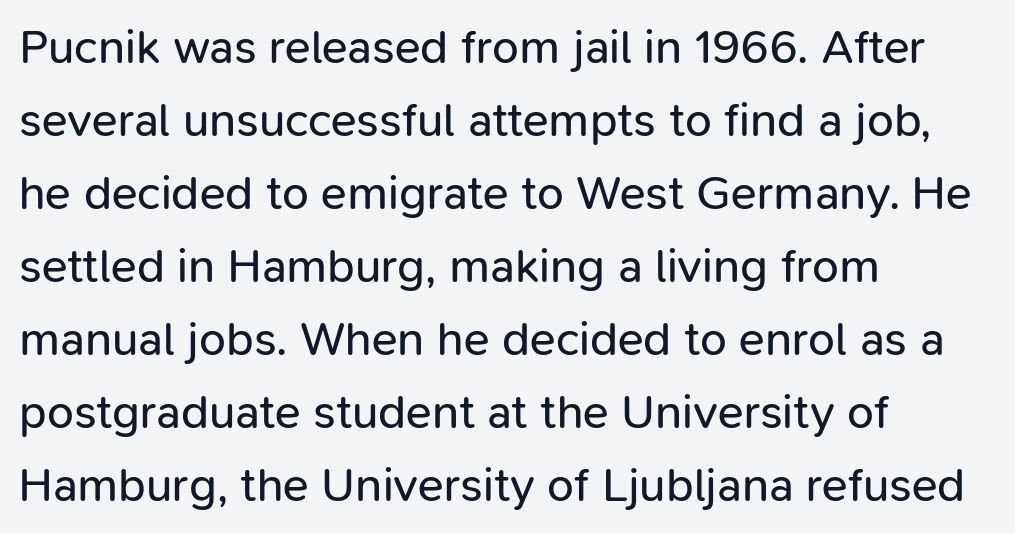
The image shows 48 px regular-weight sans-serif type, upright; set left-aligned, normal line spacing (1.52x), normal letter spacing, not underlined; low stroke contrast and a medium x-height.
